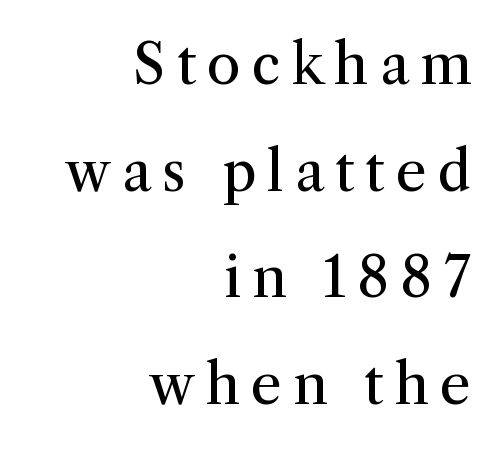
{"serif": "yes", "italic": "no", "bold": "no", "weight": "regular", "width": "normal", "stroke_contrast": "medium", "x_height": "medium", "monospaced": "no", "underline": "no", "align": "right", "line_spacing": "loose", "line_spacing_ratio": 1.94, "letter_spacing": "wide", "letter_spacing_em": 0.2, "glyph_px": 55}
